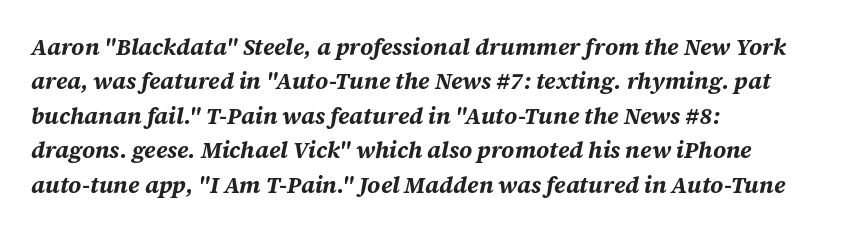
Every row of glyphs begins at an identical x-position on the left. There's an unmistakable incline to the writing here. Pretty heavy lettering here — definitely bold. In terms of letterspacing, this is plain default setting. Line spacing here is normal.
